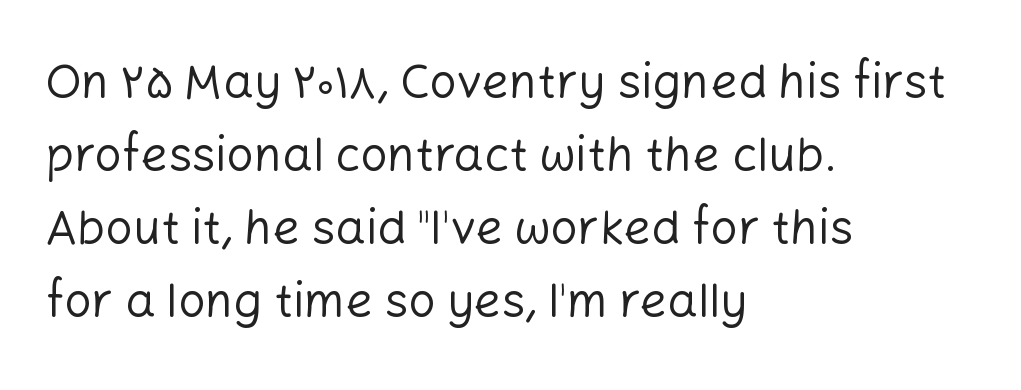
Q: Is the text bold? A: No.
Q: Is the text italic (slanted)? A: No, it is upright.
Q: Is the typeface a serif or a sans-serif typeface? A: Sans-serif.
Q: Is the text underlined? A: No.
Q: How is the paragraph aligned? A: Left-aligned.
Q: Is the spacing between letters normal or unusually wide? A: Normal.
Q: Is the spacing between lines tight, normal or loose? A: Normal.
Q: Width (condensed, normal, or wide)? A: Normal.
Q: Stroke contrast? A: Low.
Q: x-height? A: Medium.
Q: Monospaced? A: No.
